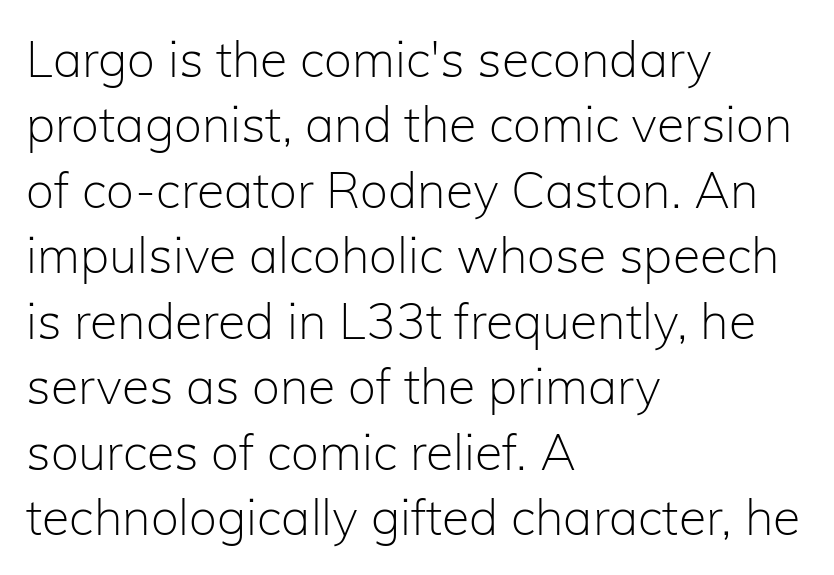
{"serif": "no", "italic": "no", "bold": "no", "weight": "light", "width": "normal", "stroke_contrast": "low", "x_height": "medium", "monospaced": "no", "underline": "no", "align": "left", "line_spacing": "normal", "line_spacing_ratio": 1.31, "letter_spacing": "normal", "letter_spacing_em": 0.0, "glyph_px": 50}
